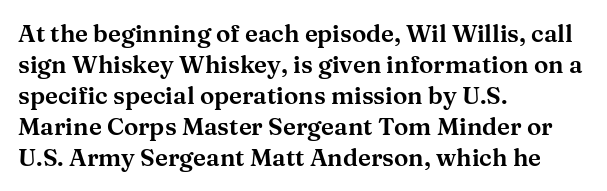
The rag falls on the right side of this text block. How would I describe the line gaps? Plain and ordinary. Ordinary non-slanted type is in use. The gaps between neighbouring characters are ordinary and unremarkable.
